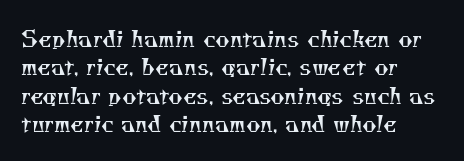
{"bold": "no", "underline": "no", "align": "left", "line_spacing": "normal", "line_spacing_ratio": 1.29, "letter_spacing": "normal", "letter_spacing_em": 0.0, "glyph_px": 22}
